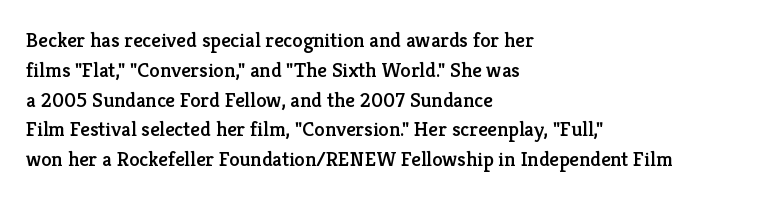
The image shows 21 px text type, upright; set left-aligned, normal line spacing (1.42x), normal letter spacing, not underlined.
